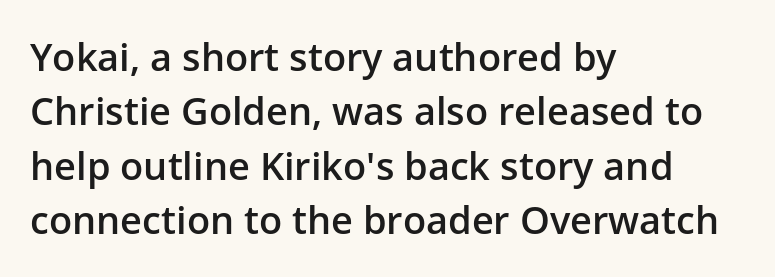
Q: Is the text bold? A: Semi-bold.
Q: Is the text italic (slanted)? A: No, it is upright.
Q: Is the typeface a serif or a sans-serif typeface? A: Sans-serif.
Q: Is the text underlined? A: No.
Q: How is the paragraph aligned? A: Left-aligned.
Q: Is the spacing between letters normal or unusually wide? A: Normal.
Q: Is the spacing between lines tight, normal or loose? A: Normal.
Q: Width (condensed, normal, or wide)? A: Normal.
Q: Stroke contrast? A: Low.
Q: x-height? A: Medium.
Q: Monospaced? A: No.
